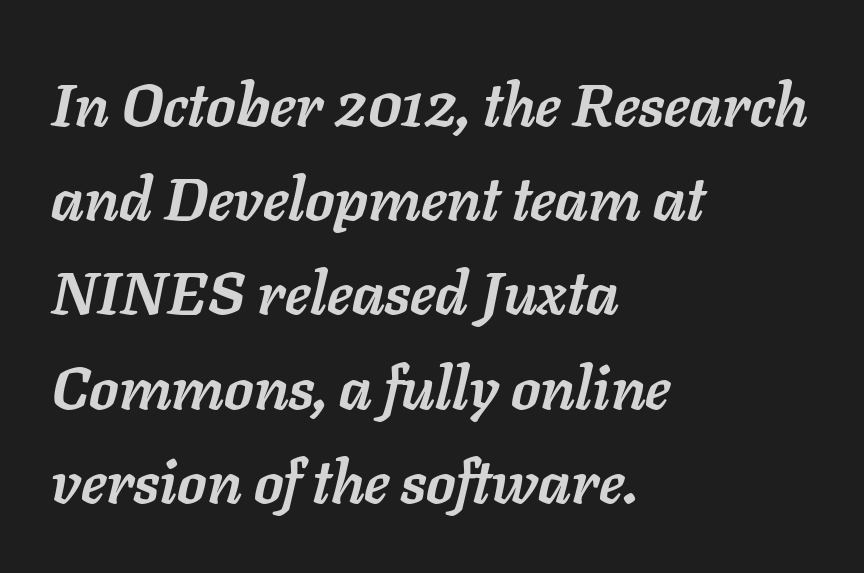
{"italic": "yes", "lean": "right", "slant_degrees": 11, "bold": "yes", "weight": "semibold", "width": "normal", "stroke_contrast": "low", "x_height": "medium", "monospaced": "no", "underline": "no", "align": "left", "line_spacing": "normal", "line_spacing_ratio": 1.57, "letter_spacing": "normal", "letter_spacing_em": 0.0, "glyph_px": 60}
